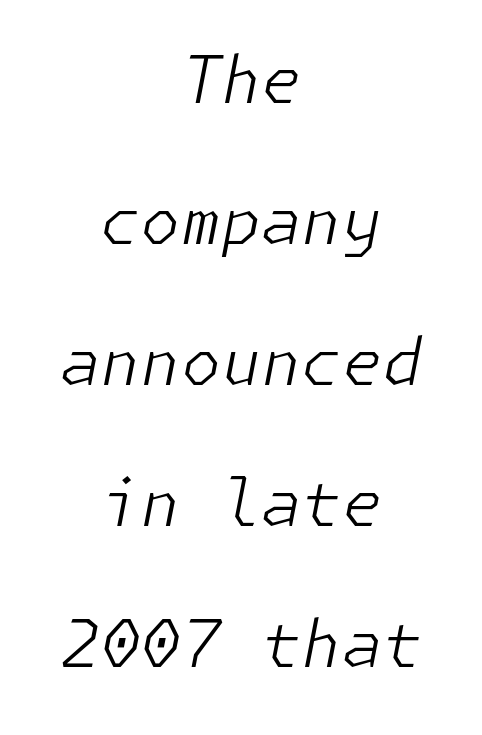
Q: Is the text bold? A: No.
Q: Is the text italic (slanted)? A: Yes, it leans right by about 11 degrees.
Q: Is the text underlined? A: No.
Q: How is the paragraph aligned? A: Centered.
Q: Is the spacing between letters normal or unusually wide? A: Normal.
Q: Is the spacing between lines tight, normal or loose? A: Loose.
Q: Width (condensed, normal, or wide)? A: Normal.
Q: Stroke contrast? A: Low.
Q: x-height? A: Medium.
